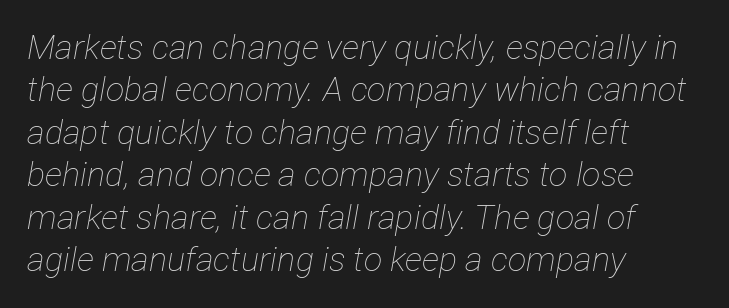
Q: Is the text bold? A: No.
Q: Is the text italic (slanted)? A: Yes, it leans right by about 12 degrees.
Q: Is the text underlined? A: No.
Q: How is the paragraph aligned? A: Left-aligned.
Q: Is the spacing between letters normal or unusually wide? A: Normal.
Q: Is the spacing between lines tight, normal or loose? A: Normal.
Q: Width (condensed, normal, or wide)? A: Condensed.
Q: Stroke contrast? A: Low.
Q: x-height? A: Medium.
Q: Monospaced? A: No.
